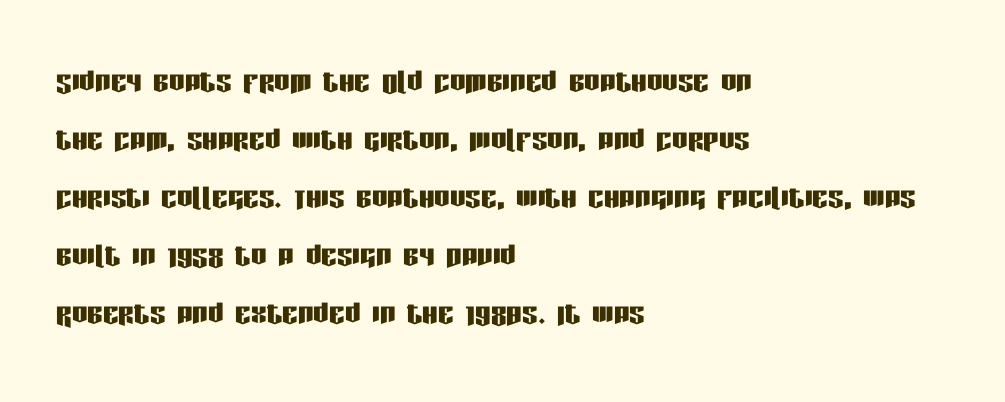
{"serif": "no", "italic": "no", "width": "condensed", "stroke_contrast": "low", "x_height": "large", "monospaced": "no", "underline": "no", "align": "left", "line_spacing": "normal", "line_spacing_ratio": 1.49, "letter_spacing": "normal", "letter_spacing_em": 0.0, "glyph_px": 39}
